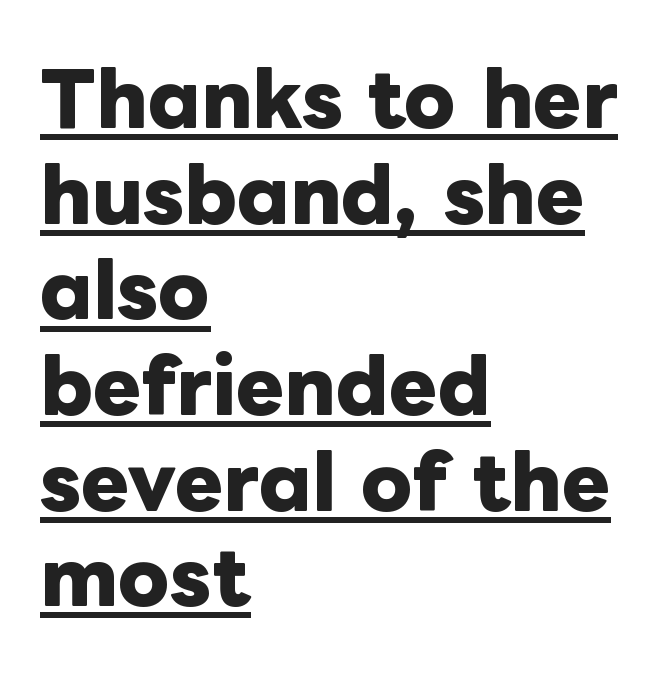
{"italic": "no", "bold": "yes", "weight": "heavy", "width": "normal", "stroke_contrast": "low", "x_height": "medium", "monospaced": "no", "underline": "yes", "align": "left", "line_spacing": "normal", "line_spacing_ratio": 1.31, "letter_spacing": "normal", "letter_spacing_em": 0.0, "glyph_px": 73}
